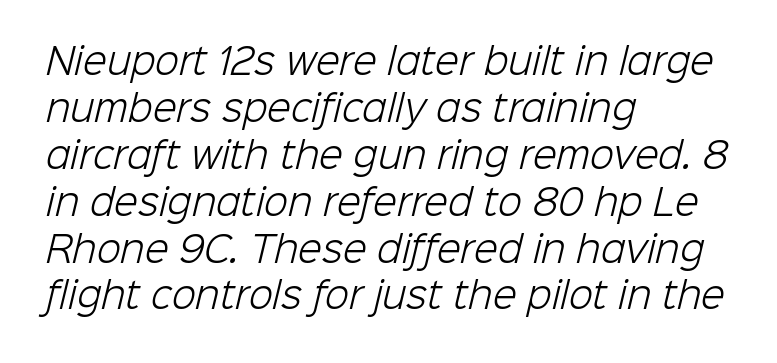
Q: Is the text bold? A: No.
Q: Is the typeface a serif or a sans-serif typeface? A: Sans-serif.
Q: Is the text underlined? A: No.
Q: How is the paragraph aligned? A: Left-aligned.
Q: Is the spacing between letters normal or unusually wide? A: Normal.
Q: Is the spacing between lines tight, normal or loose? A: Normal.
Q: Width (condensed, normal, or wide)? A: Normal.
Q: Stroke contrast? A: Low.
Q: x-height? A: Medium.
Q: Monospaced? A: No.
